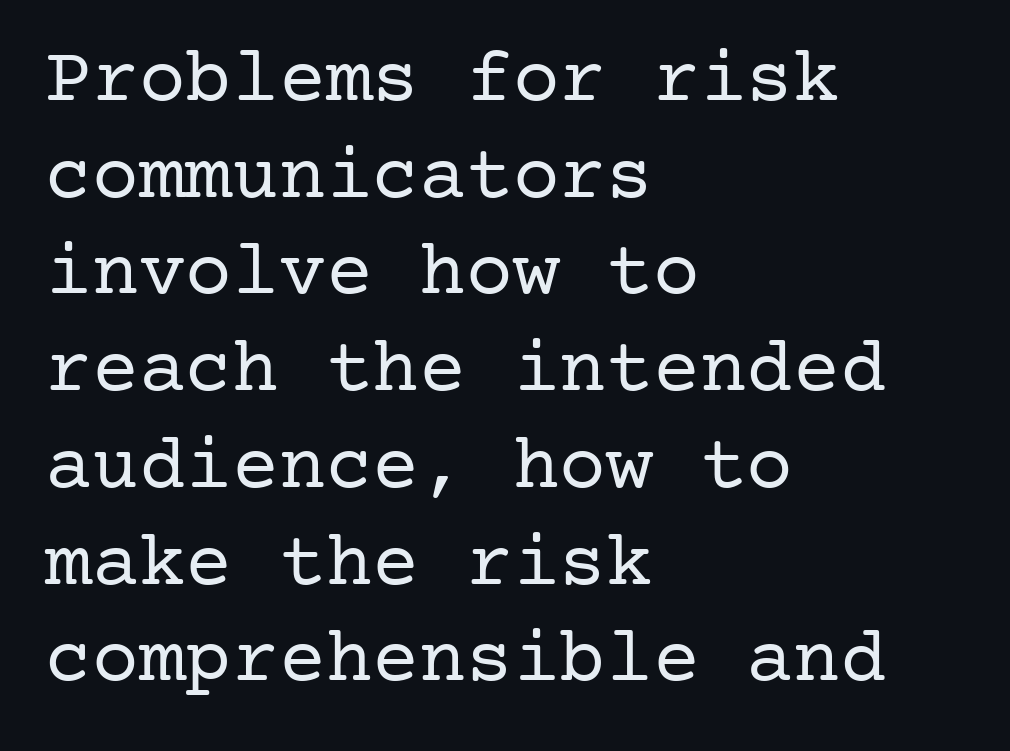
Typeset ragged right — the left edge is the straight one. Weight: in the light-to-regular range. Nothing unusual about the tracking: characters are spaced as the font intends. Posture: vertical. Only glyphs here, with clear space below each row. The type family on display is of the serif kind.
